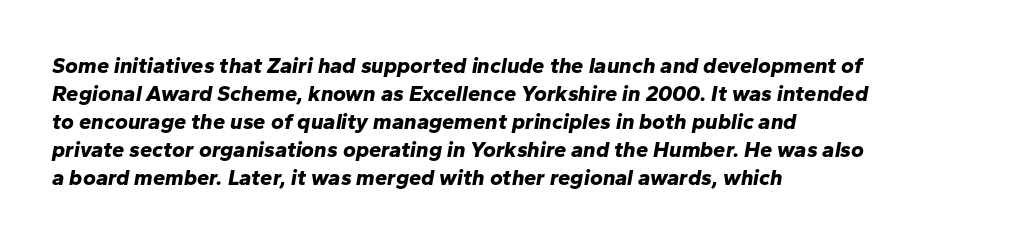
The image shows 22 px bold type, italic (leaning right); set left-aligned, normal line spacing (1.27x), normal letter spacing, not underlined.
